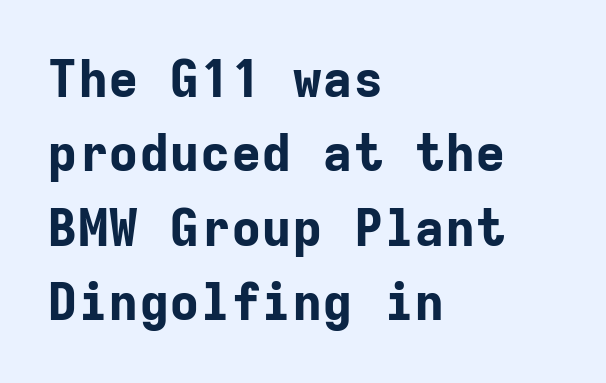
The image shows 51 px bold sans-serif type, upright, monospaced; set left-aligned, normal line spacing (1.46x), normal letter spacing, not underlined; low stroke contrast and a medium x-height.
